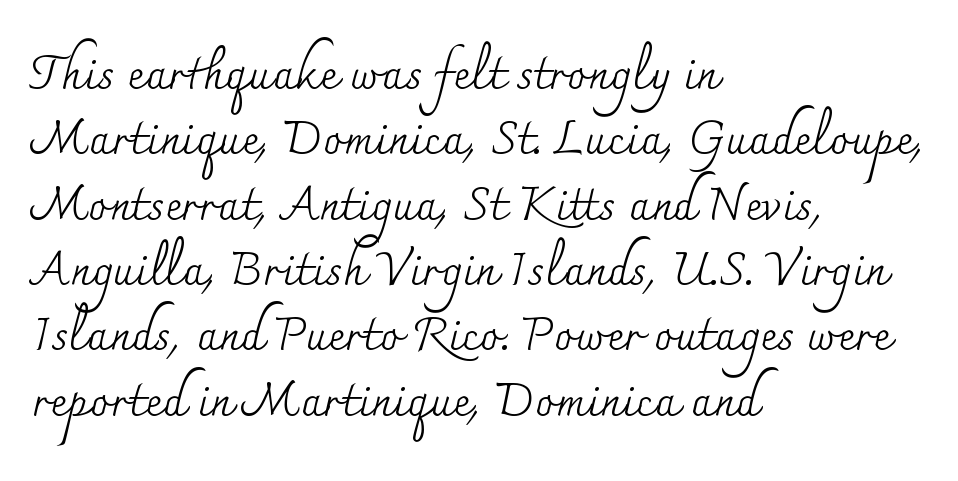
Here the designer chose a conventional face with non-uniform glyph widths. One glance says typical: line gaps are just what's usual. Inter-character spacing is left at the font's built-in metrics. A quiet, ordinary-to-light weight characterises the typeface.
